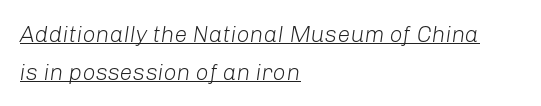
Like a heading marked for emphasis, these lines bear an underscore. Think standard paragraph weight, or any step lighter than that. A typesetter would call this leading conventional body-copy spacing. The letterforms sit shoulder to shoulder at normal distance.
